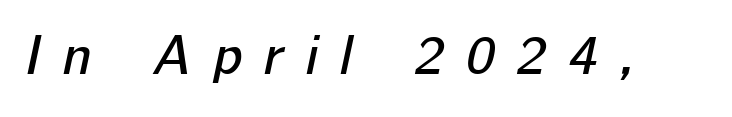
Q: Is the text italic (slanted)? A: Yes, it leans right by about 12 degrees.
Q: Is the text underlined? A: No.
Q: Is the spacing between letters normal or unusually wide? A: Unusually wide.
Q: Width (condensed, normal, or wide)? A: Normal.
Q: Stroke contrast? A: Low.
Q: x-height? A: Medium.
Q: Monospaced? A: No.
